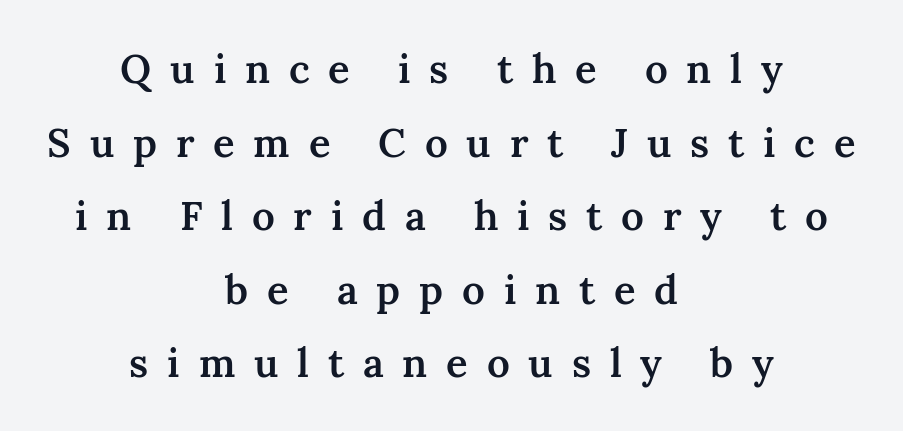
Q: Is the text bold? A: Semi-bold.
Q: Is the text italic (slanted)? A: No, it is upright.
Q: Is the typeface a serif or a sans-serif typeface? A: Serif.
Q: Is the text underlined? A: No.
Q: How is the paragraph aligned? A: Centered.
Q: Is the spacing between letters normal or unusually wide? A: Unusually wide.
Q: Width (condensed, normal, or wide)? A: Normal.
Q: Stroke contrast? A: Medium.
Q: x-height? A: Medium.
Q: Monospaced? A: No.
